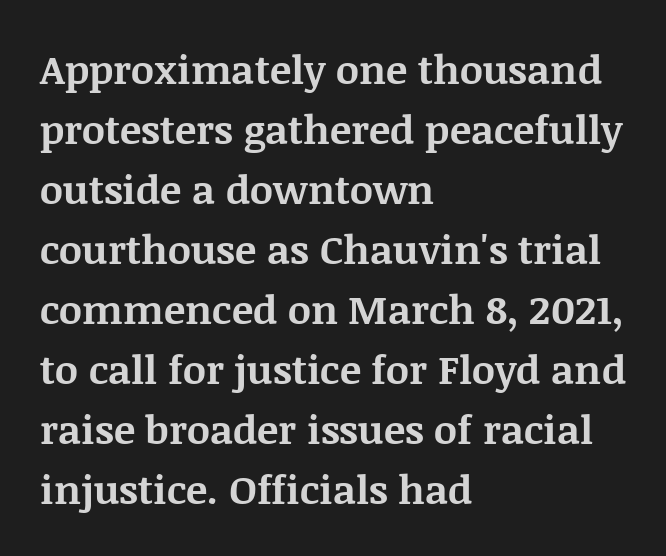
Q: Is the text bold? A: Yes.
Q: Is the text italic (slanted)? A: No, it is upright.
Q: Is the typeface a serif or a sans-serif typeface? A: Serif.
Q: Is the text underlined? A: No.
Q: How is the paragraph aligned? A: Left-aligned.
Q: Is the spacing between letters normal or unusually wide? A: Normal.
Q: Is the spacing between lines tight, normal or loose? A: Normal.
Q: Width (condensed, normal, or wide)? A: Normal.
Q: Stroke contrast? A: Medium.
Q: x-height? A: Large.
Q: Monospaced? A: No.
